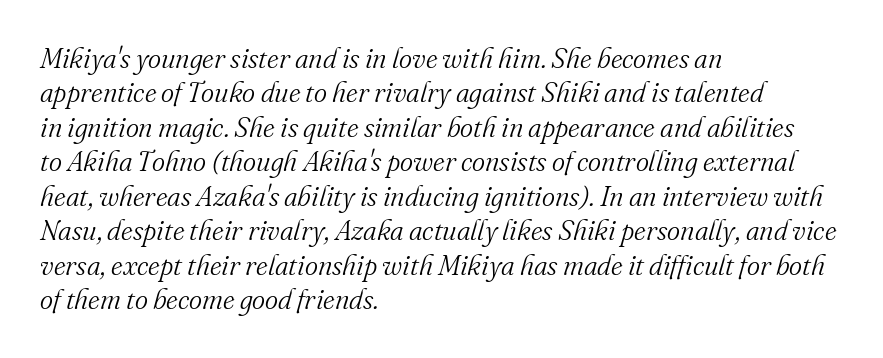
The strip under each line holds only bare page. Each line starts at the same left margin while the right side varies. Each word holds together tightly as a unit, with standard inter-letter gaps. The rendering uses natural spacing where letterforms have individual widths. You can tell it's italic because the verticals aren't actually vertical. You can tell from the footed stems that serif type was used.
